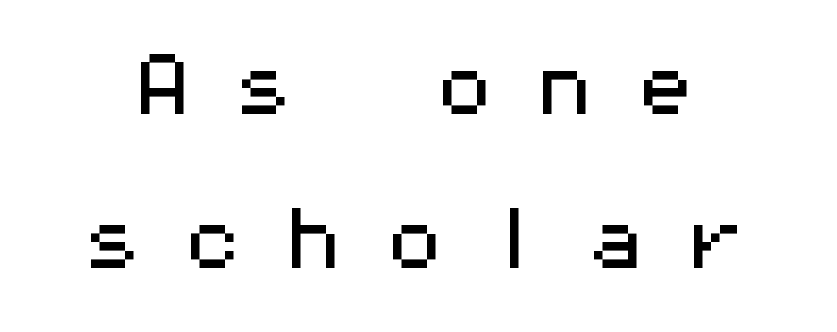
The image shows 68 px wide sans-serif type, upright, monospaced; set loose line spacing (2.27x), unusually wide letter spacing (+0.48 em), not underlined; medium stroke contrast and a medium x-height.
